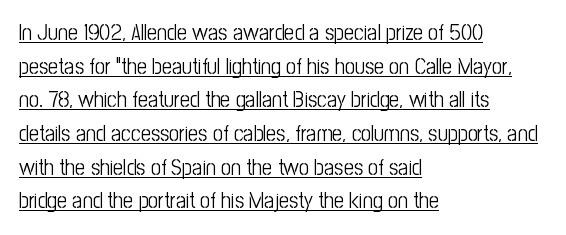
Q: Is the text bold? A: No.
Q: Is the text italic (slanted)? A: No, it is upright.
Q: Is the text underlined? A: Yes.
Q: How is the paragraph aligned? A: Left-aligned.
Q: Is the spacing between letters normal or unusually wide? A: Normal.
Q: Is the spacing between lines tight, normal or loose? A: Normal.
